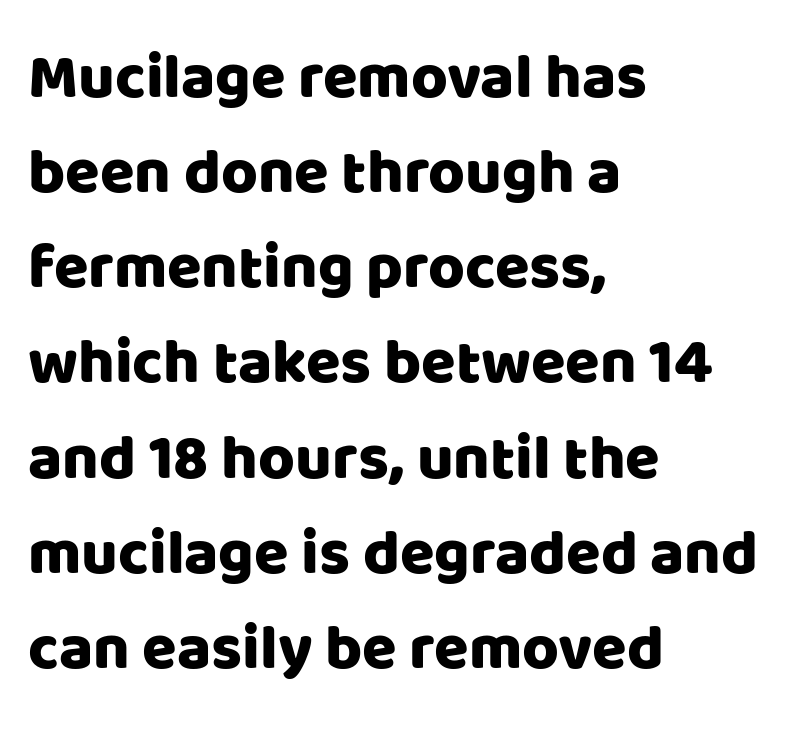
{"serif": "no", "italic": "no", "width": "normal", "stroke_contrast": "low", "x_height": "large", "monospaced": "no", "underline": "no", "align": "left", "line_spacing": "normal", "line_spacing_ratio": 1.51, "letter_spacing": "normal", "letter_spacing_em": 0.0, "glyph_px": 63}
